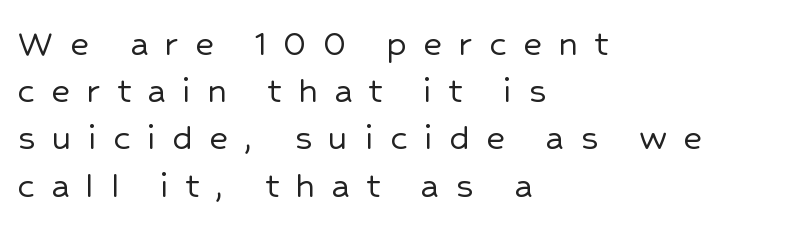
The image shows 40 px sans-serif type, upright; set left-aligned, line spacing 1.18x, unusually wide letter spacing (+0.41 em), not underlined; low stroke contrast and a medium x-height.
